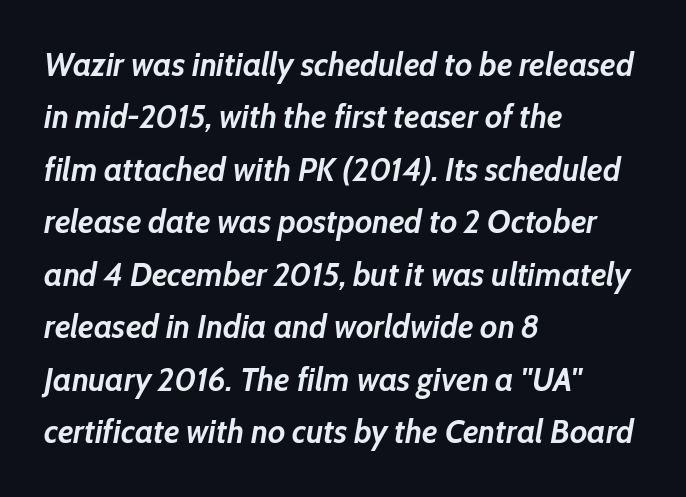
{"italic": "yes", "lean": "right", "slant_degrees": 10, "bold": "yes", "weight": "semibold", "width": "normal", "stroke_contrast": "low", "x_height": "medium", "monospaced": "no", "underline": "no", "align": "left", "line_spacing": "normal", "line_spacing_ratio": 1.59, "letter_spacing": "normal", "letter_spacing_em": 0.0, "glyph_px": 33}
